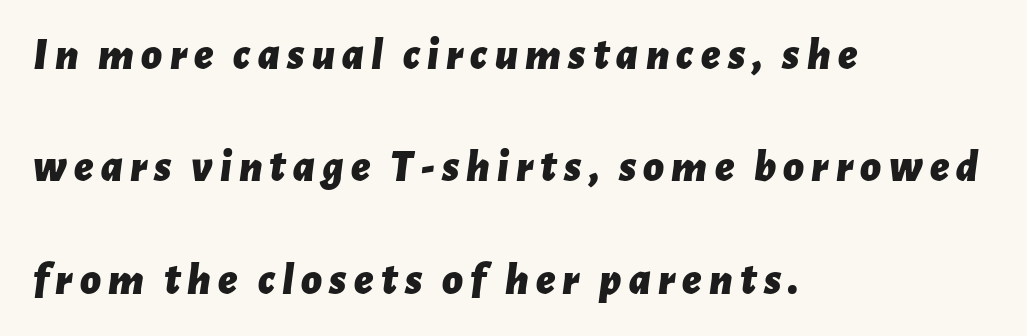
The face used here has the dense, thick strokes of a bold. The axis of the letterforms is tilted away from vertical. Horizontally, the lines are justified to the leading edge only. Do the characters align in a grid? No, the font is proportional.
